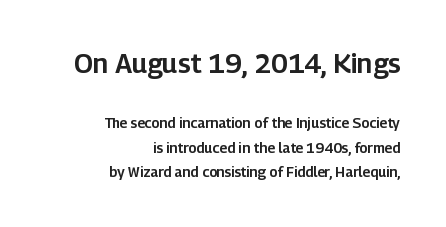
{"italic": "no", "underline": "no", "align": "right", "line_spacing_ratio": 1.73, "letter_spacing": "normal", "letter_spacing_em": 0.0, "larger_block": "first", "size_ratio": 1.93, "glyph_px": 27}
